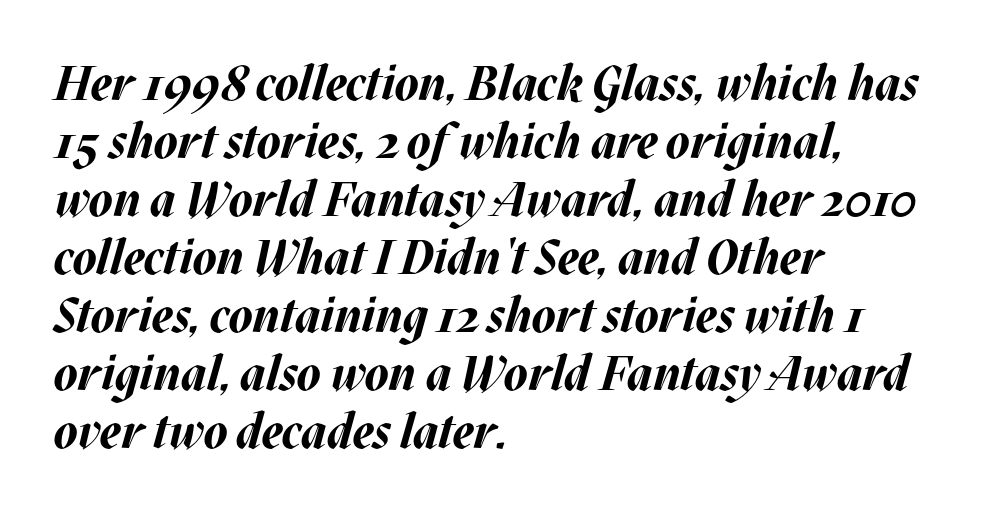
Q: Is the text bold? A: Yes.
Q: Is the text italic (slanted)? A: Yes, it leans right by about 17 degrees.
Q: Is the text underlined? A: No.
Q: How is the paragraph aligned? A: Left-aligned.
Q: Is the spacing between letters normal or unusually wide? A: Normal.
Q: Width (condensed, normal, or wide)? A: Normal.
Q: Stroke contrast? A: Medium.
Q: x-height? A: Large.
Q: Monospaced? A: No.
